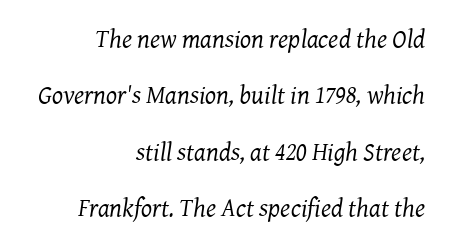
Q: Is the text bold? A: No.
Q: Is the text italic (slanted)? A: Yes, it leans right by about 7 degrees.
Q: Is the text underlined? A: No.
Q: How is the paragraph aligned? A: Right-aligned.
Q: Is the spacing between letters normal or unusually wide? A: Normal.
Q: Is the spacing between lines tight, normal or loose? A: Loose.
